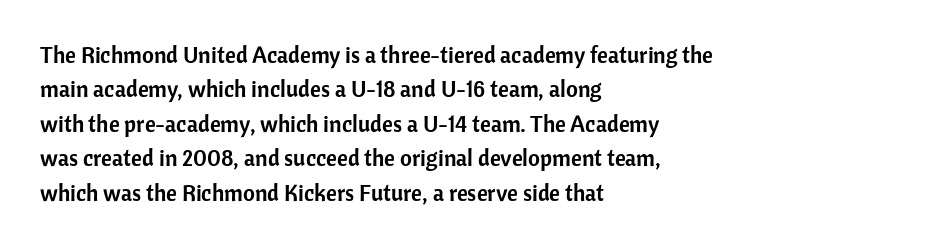
The image shows 23 px text type, upright; set left-aligned, normal line spacing (1.5x), normal letter spacing, not underlined.
